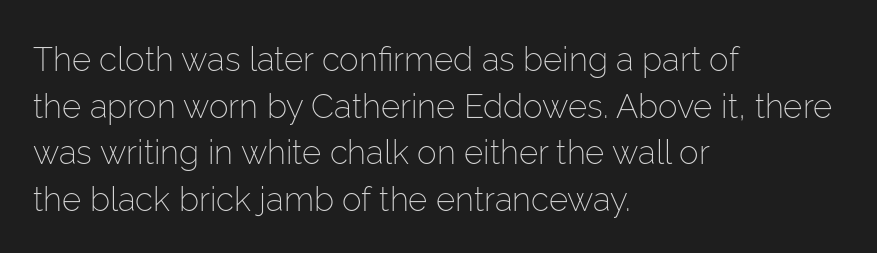
Q: Is the text bold? A: No.
Q: Is the text italic (slanted)? A: No, it is upright.
Q: Is the typeface a serif or a sans-serif typeface? A: Sans-serif.
Q: Is the text underlined? A: No.
Q: How is the paragraph aligned? A: Left-aligned.
Q: Is the spacing between letters normal or unusually wide? A: Normal.
Q: Is the spacing between lines tight, normal or loose? A: Normal.
Q: Width (condensed, normal, or wide)? A: Normal.
Q: Stroke contrast? A: Low.
Q: x-height? A: Medium.
Q: Monospaced? A: No.
